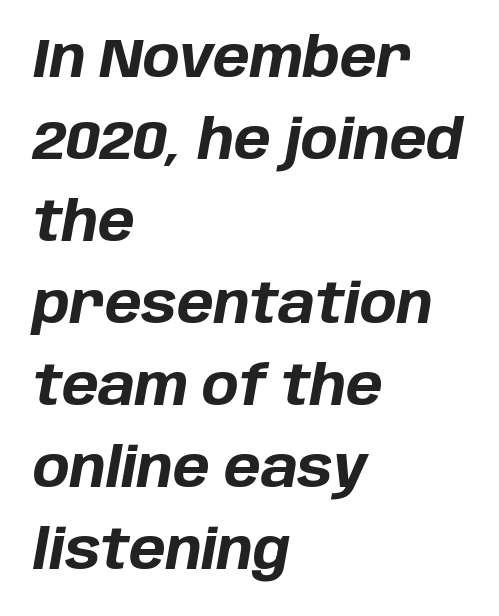
Typeset ragged right — the left edge is the straight one. Vertically, the passage feels balanced, rows spaced as you'd expect. Tall strokes in this sample are angled rather than plumb. Heft: maximum for text — a bold. The rendering uses natural spacing where letterforms have individual widths.
